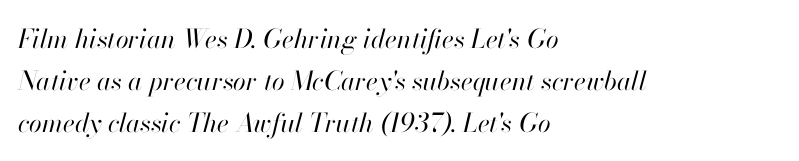
{"italic": "yes", "lean": "right", "slant_degrees": 13, "bold": "no", "underline": "no", "align": "left", "line_spacing": "normal", "line_spacing_ratio": 1.61, "letter_spacing": "normal", "letter_spacing_em": 0.0, "glyph_px": 26}
